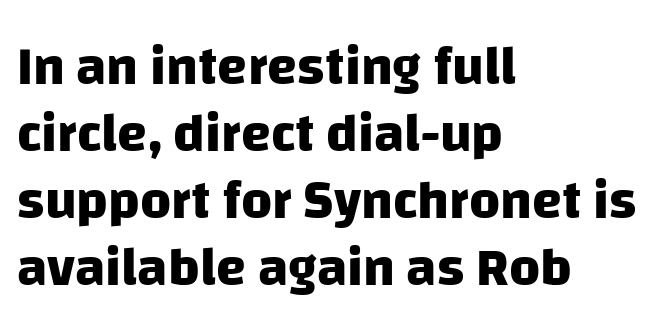
The image shows 54 px heavy sans-serif type; set left-aligned, line spacing 1.24x, normal letter spacing, not underlined; low stroke contrast and a large x-height.
